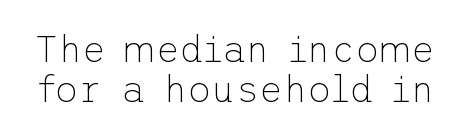
The image shows 37 px thin sans-serif type, upright; set tight line spacing (1.08x), normal letter spacing, not underlined; low stroke contrast and a medium x-height.
